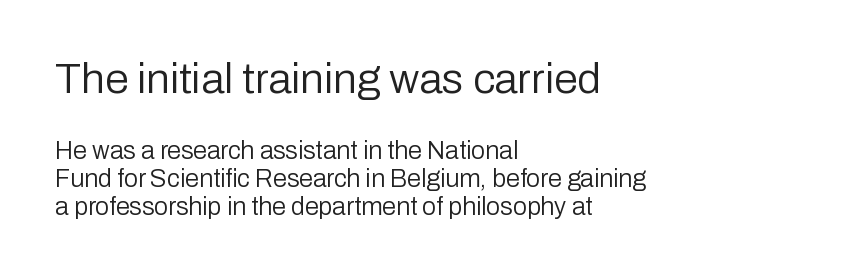
The image shows 43 px regular-weight sans-serif type, upright; set left-aligned, tight line spacing (1.11x), normal letter spacing, not underlined; the first (top) block is 1.72x larger; low stroke contrast and a medium x-height.
